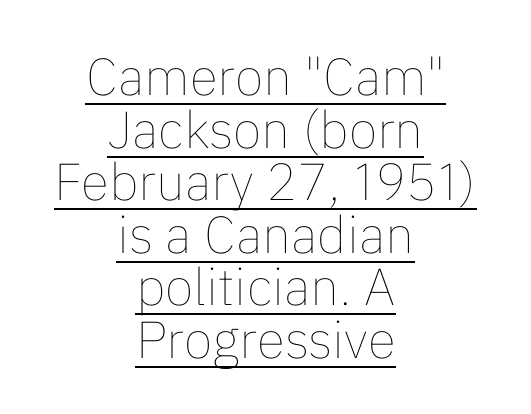
How would I describe the line gaps? Narrow and economical. The compositor balanced each line on the midline. On a weight scale, this lands at 450 or below. The letters advance in unequal steps, a hallmark of proportional type. Style check: upright.
